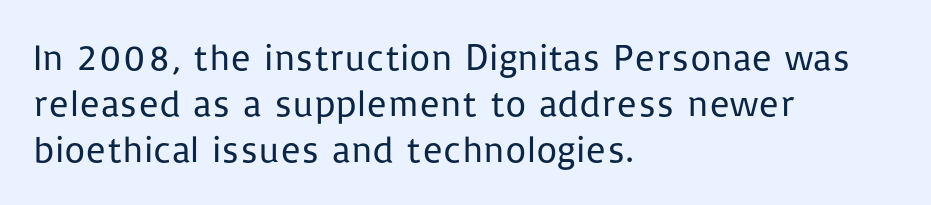
{"serif": "no", "italic": "no", "bold": "no", "weight": "regular", "width": "normal", "stroke_contrast": "low", "x_height": "medium", "monospaced": "no", "underline": "no", "align": "left", "line_spacing_ratio": 1.24, "letter_spacing": "normal", "letter_spacing_em": 0.0, "glyph_px": 37}
